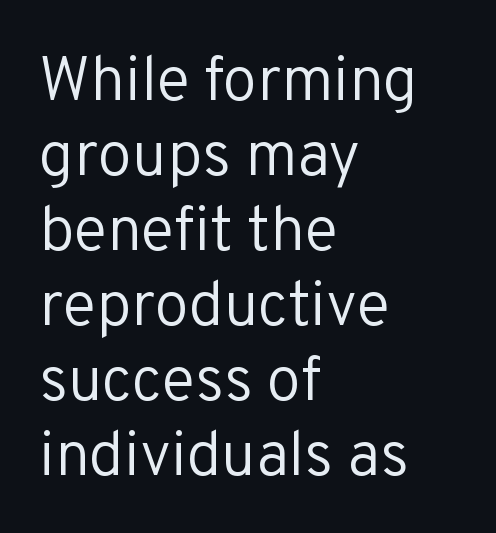
{"serif": "no", "italic": "no", "bold": "no", "weight": "regular", "width": "normal", "stroke_contrast": "low", "x_height": "medium", "monospaced": "no", "underline": "no", "align": "left", "line_spacing_ratio": 1.21, "letter_spacing": "normal", "letter_spacing_em": 0.0, "glyph_px": 62}
